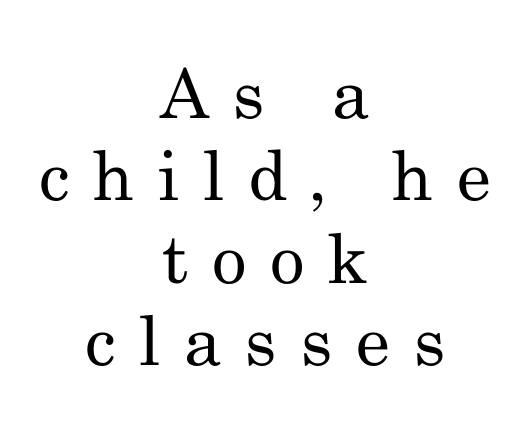
The rendering inserts visible extra space after every character. Caption: multi-line text, centered on the measure. Designer's note — italics off, roman on. Stroke mass is kept to a normal reading level or below.
